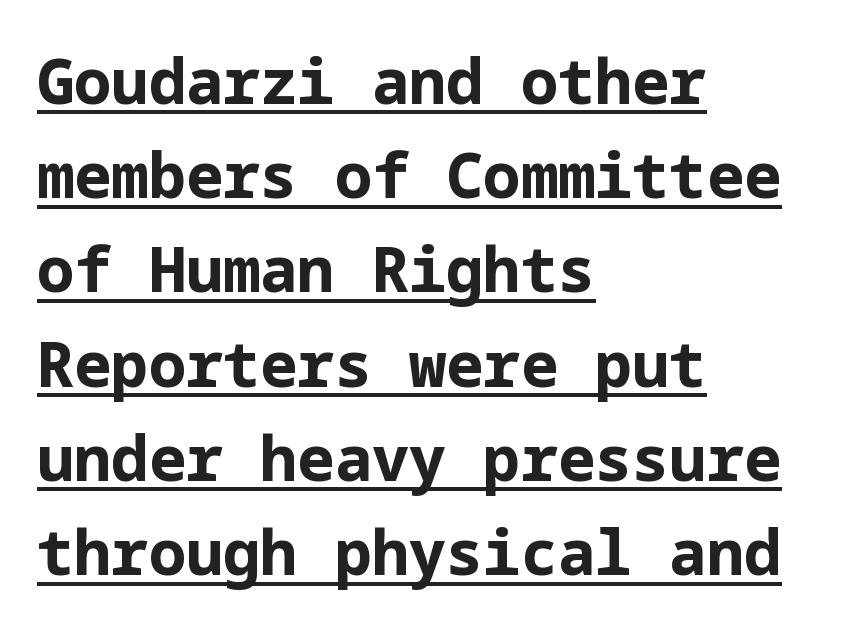
Q: Is the text bold? A: Yes.
Q: Is the text italic (slanted)? A: No, it is upright.
Q: Is the typeface a serif or a sans-serif typeface? A: Sans-serif.
Q: Is the text underlined? A: Yes.
Q: How is the paragraph aligned? A: Left-aligned.
Q: Is the spacing between letters normal or unusually wide? A: Normal.
Q: Is the spacing between lines tight, normal or loose? A: Normal.
Q: Width (condensed, normal, or wide)? A: Normal.
Q: Stroke contrast? A: Low.
Q: x-height? A: Medium.
